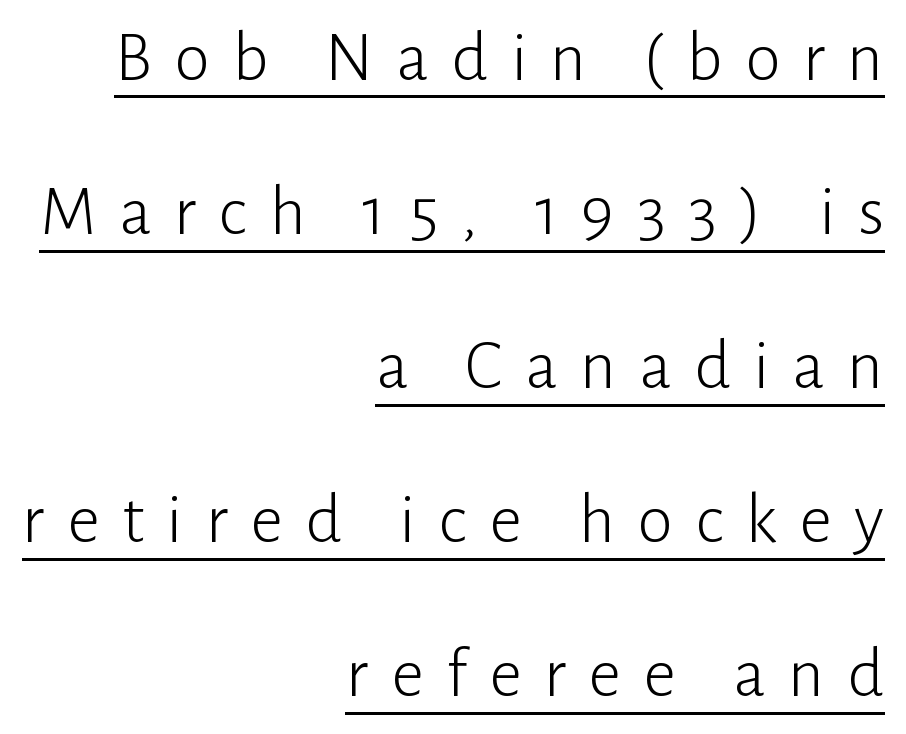
The rag falls on the left side of this text block. Letter spacing: wide. Notice how a bar underscores the lettering throughout. This sample has the flowing, uneven cadence of proportional lettering.
